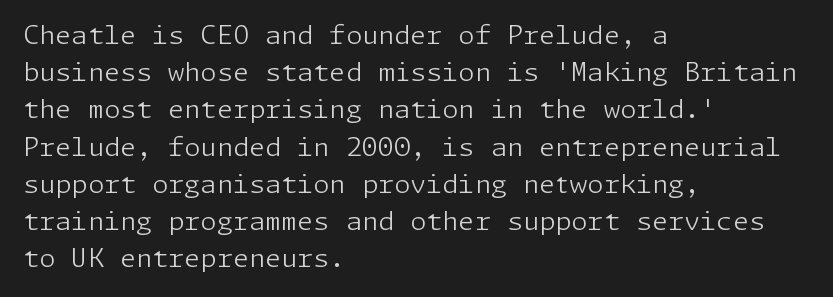
Q: Is the text bold? A: No.
Q: Is the text italic (slanted)? A: No, it is upright.
Q: Is the text underlined? A: No.
Q: How is the paragraph aligned? A: Left-aligned.
Q: Is the spacing between letters normal or unusually wide? A: Normal.
Q: Is the spacing between lines tight, normal or loose? A: Normal.
